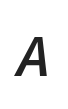
Q: Is the text bold? A: Semi-bold.
Q: Is the text italic (slanted)? A: Yes, it leans right by about 11 degrees.
Q: Is the text underlined? A: No.
Q: Is the spacing between letters normal or unusually wide? A: Unusually wide.
Q: Width (condensed, normal, or wide)? A: Normal.
Q: Stroke contrast? A: Low.
Q: x-height? A: Medium.
Q: Monospaced? A: Yes.
